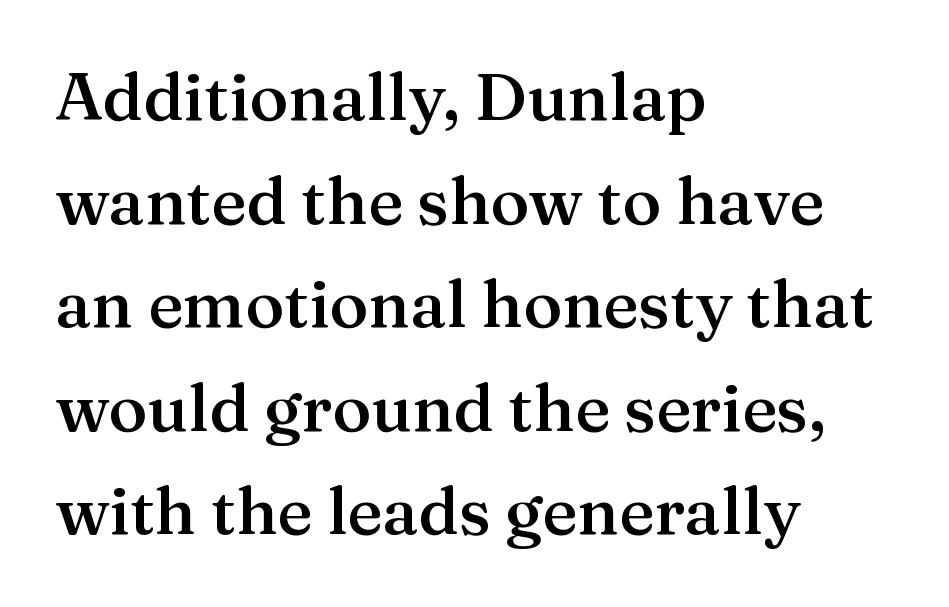
Character widths vary here, with narrow letters taking less room than wide ones. A clean baseline with only descenders dipping below it. This is roman type, the default non-slanted kind. Typeset ragged right — the left edge is the straight one.
